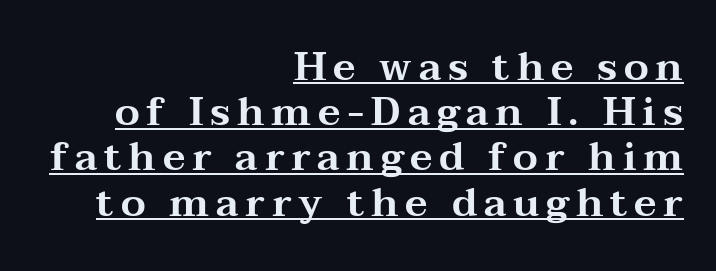
These lines are rendered in a variable-pitch font. Small tapered or slab feet sit at the stroke ends, so this counts as serif. Rendered with straight, roman letterforms. This sample carries an underscore along the baseline area. The paragraph shown leans on its right margin. Leading is clearly below the norm, producing a dense column.
